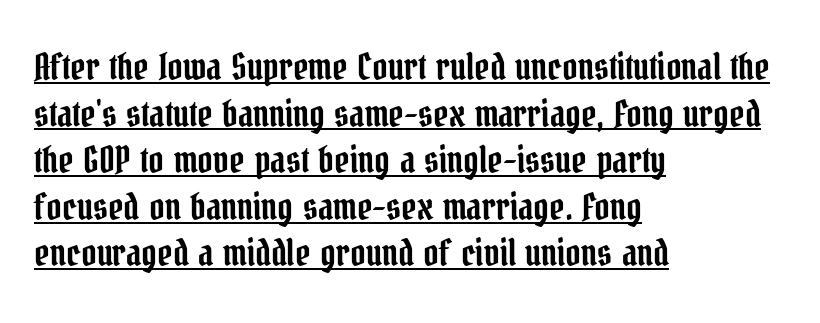
{"serif": "yes", "italic": "no", "width": "condensed", "stroke_contrast": "low", "x_height": "medium", "monospaced": "no", "underline": "yes", "align": "left", "line_spacing": "normal", "line_spacing_ratio": 1.26, "letter_spacing": "normal", "letter_spacing_em": 0.0, "glyph_px": 37}
